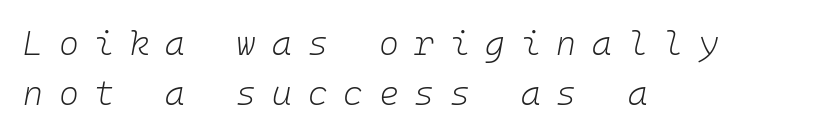
{"italic": "yes", "lean": "right", "slant_degrees": 10, "bold": "no", "weight": "light", "width": "normal", "stroke_contrast": "low", "x_height": "medium", "monospaced": "yes", "underline": "no", "align": "left", "line_spacing": "normal", "line_spacing_ratio": 1.47, "letter_spacing": "wide", "letter_spacing_em": 0.46, "glyph_px": 34}
